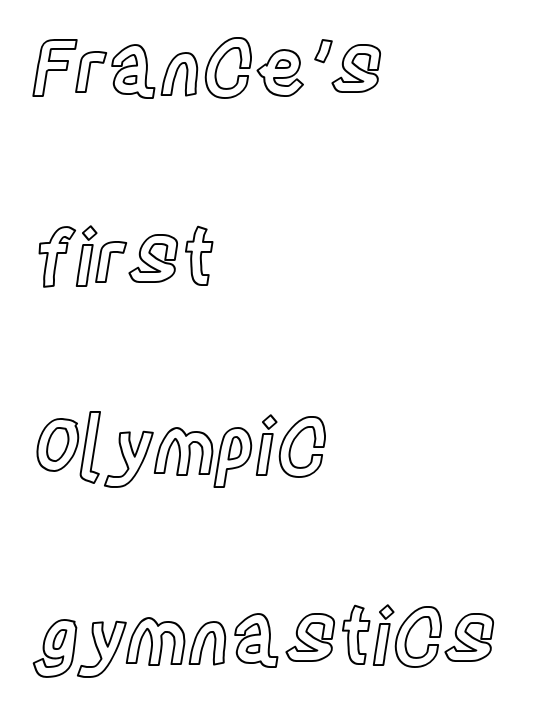
Q: Is the text italic (slanted)? A: Yes.
Q: Is the text underlined? A: No.
Q: How is the paragraph aligned? A: Left-aligned.
Q: Is the spacing between letters normal or unusually wide? A: Normal.
Q: Is the spacing between lines tight, normal or loose? A: Loose.
Q: Width (condensed, normal, or wide)? A: Condensed.
Q: x-height? A: Large.
Q: Monospaced? A: No.
